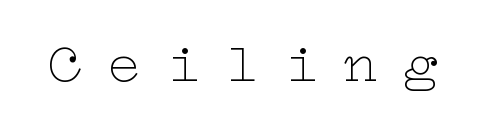
Q: Is the text bold? A: No.
Q: Is the text italic (slanted)? A: No, it is upright.
Q: Is the text underlined? A: No.
Q: Is the spacing between letters normal or unusually wide? A: Unusually wide.
Q: Width (condensed, normal, or wide)? A: Wide.
Q: Stroke contrast? A: Low.
Q: x-height? A: Medium.
